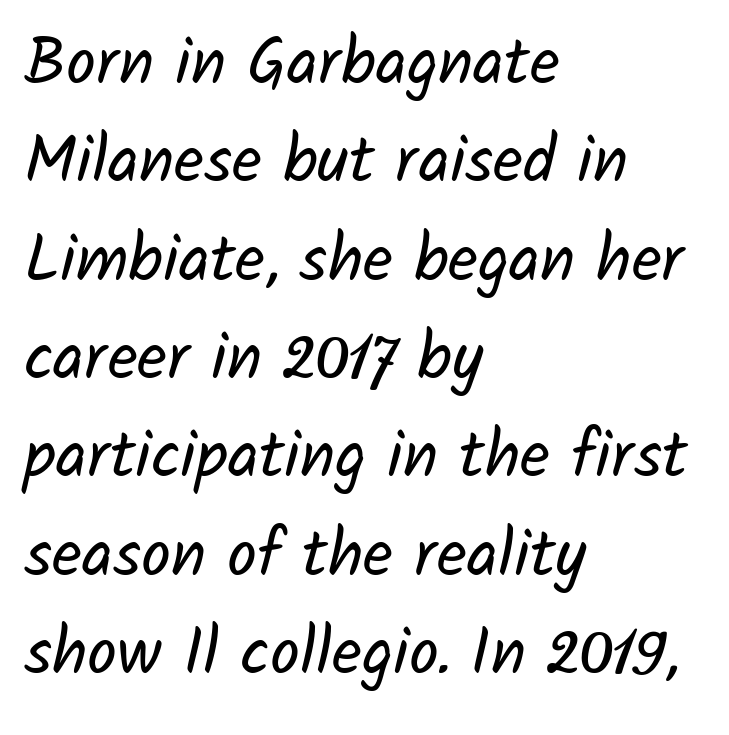
The image shows 66 px regular-weight sans-serif type; set left-aligned, normal line spacing (1.49x), normal letter spacing, not underlined; low stroke contrast and a medium x-height.
